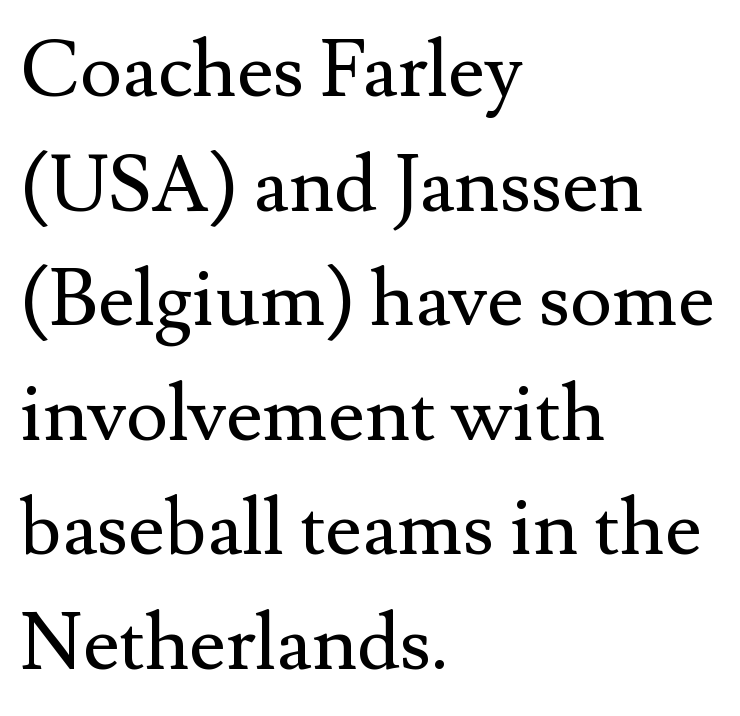
The image shows 79 px regular-weight serif type, upright; set left-aligned, normal line spacing (1.45x), normal letter spacing, not underlined; medium stroke contrast and a small x-height.
